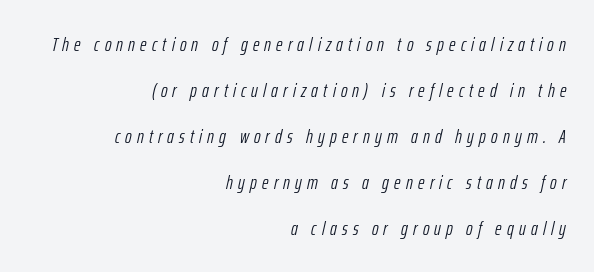
A student would call this right alignment; a typographer would say flush right, rag left. The words here are not underlined. Airy leading. Each stroke keeps to a modest, everyday thickness or less. The gaps between neighbouring characters are conspicuously large. The typography opts for an oblique posture over an upright one.
